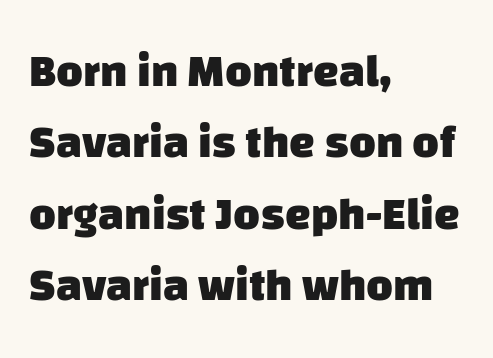
Q: Is the text bold? A: Yes.
Q: Is the typeface a serif or a sans-serif typeface? A: Sans-serif.
Q: Is the text underlined? A: No.
Q: How is the paragraph aligned? A: Left-aligned.
Q: Is the spacing between letters normal or unusually wide? A: Normal.
Q: Is the spacing between lines tight, normal or loose? A: Normal.
Q: Width (condensed, normal, or wide)? A: Normal.
Q: Stroke contrast? A: Low.
Q: x-height? A: Large.
Q: Monospaced? A: No.
